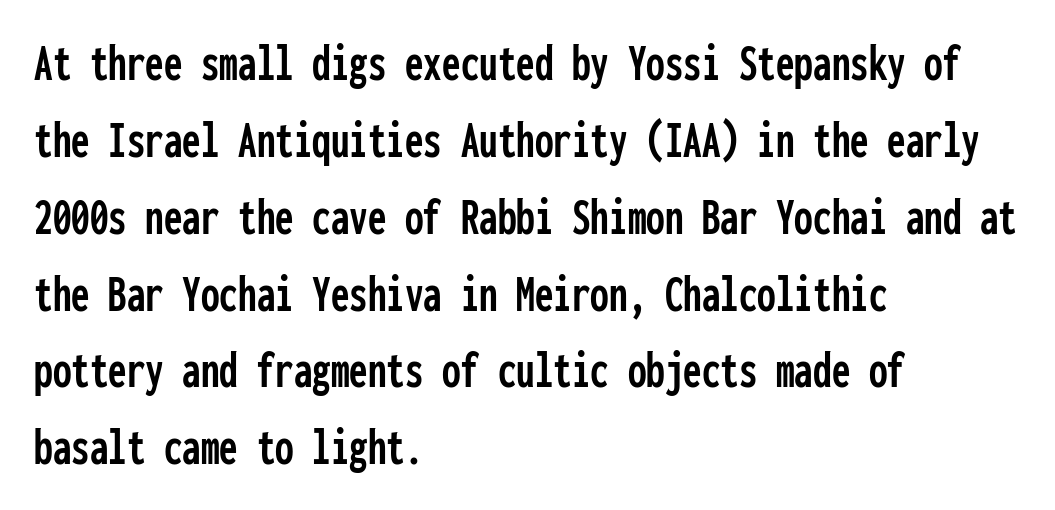
Alignment: flush left. Has an underline been added? It has not. A typesetter would mark this as roman, not italic. The rendering uses typewriter-style spacing with identical character cells. Stroke terminals: plain, sans-serif. A typesetter would call this leading conventional body-copy spacing.
